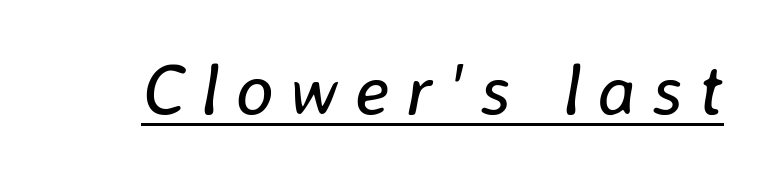
Character widths vary here, with narrow letters taking less room than wide ones. Loose tracking; the words dissolve into strings of separated letters. Each line of the rendering has a horizontal stroke beneath the glyphs. Tall strokes in this sample are angled rather than plumb. Each stroke keeps to a modest, everyday thickness or less.
